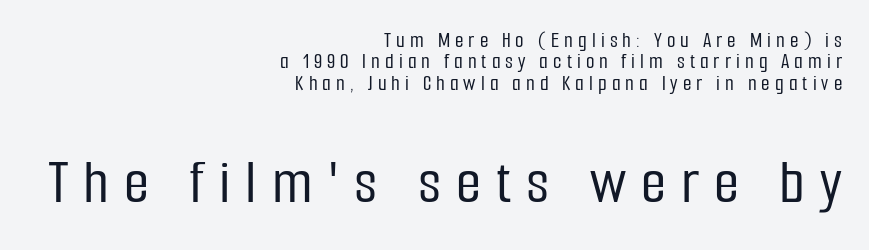
The compositor pushed each line to the right boundary. Rendered with straight, roman letterforms. Here the designer chose a conventional face with non-uniform glyph widths. The words here are not underlined.
